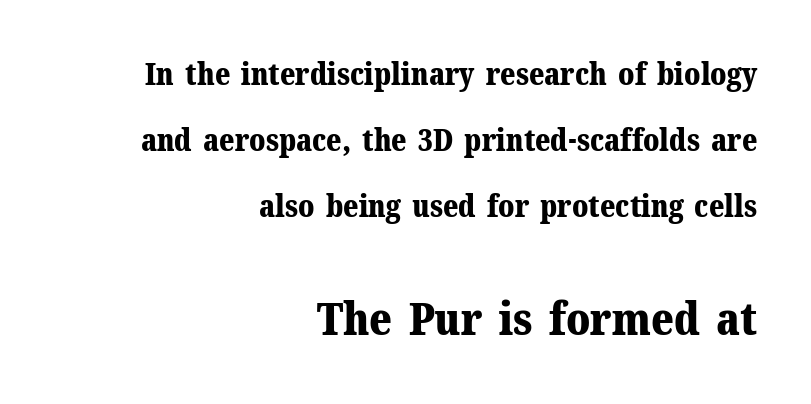
Q: Is the text bold? A: Yes.
Q: Is the text italic (slanted)? A: No, it is upright.
Q: Is the typeface a serif or a sans-serif typeface? A: Serif.
Q: Is the text underlined? A: No.
Q: How is the paragraph aligned? A: Right-aligned.
Q: Is the spacing between letters normal or unusually wide? A: Normal.
Q: Is the spacing between lines tight, normal or loose? A: Loose.
Q: Which block of text is set in a larger size, the first (top) or the second (bottom)? A: The second (bottom) one.
Q: Width (condensed, normal, or wide)? A: Normal.
Q: Stroke contrast? A: Medium.
Q: x-height? A: Medium.
Q: Monospaced? A: No.
